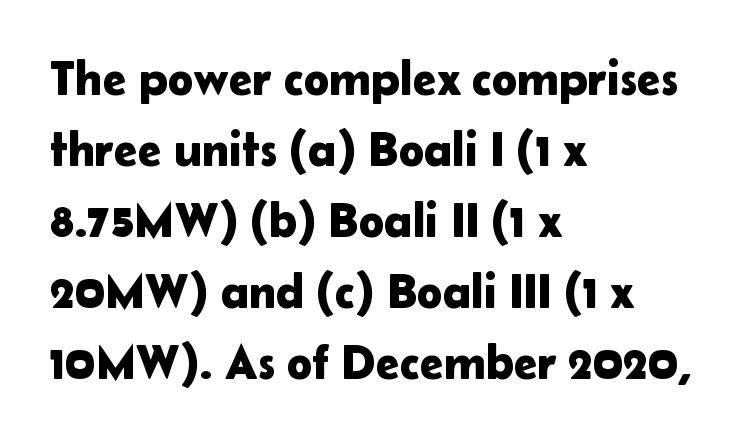
{"serif": "no", "italic": "no", "width": "normal", "stroke_contrast": "low", "x_height": "medium", "monospaced": "no", "underline": "no", "align": "left", "line_spacing": "normal", "line_spacing_ratio": 1.48, "letter_spacing": "normal", "letter_spacing_em": 0.0, "glyph_px": 48}
